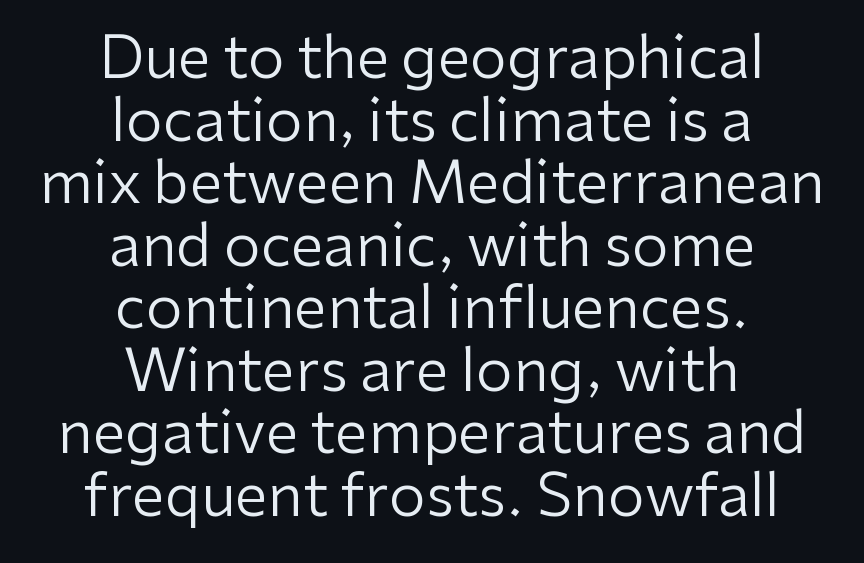
Summary of weight: not heavy and not bold. The text was rendered using a sans face with plain stroke endings. Which margin do the lines hug? Neither — every line sits in the middle. Each new line begins almost immediately beneath the previous one.
